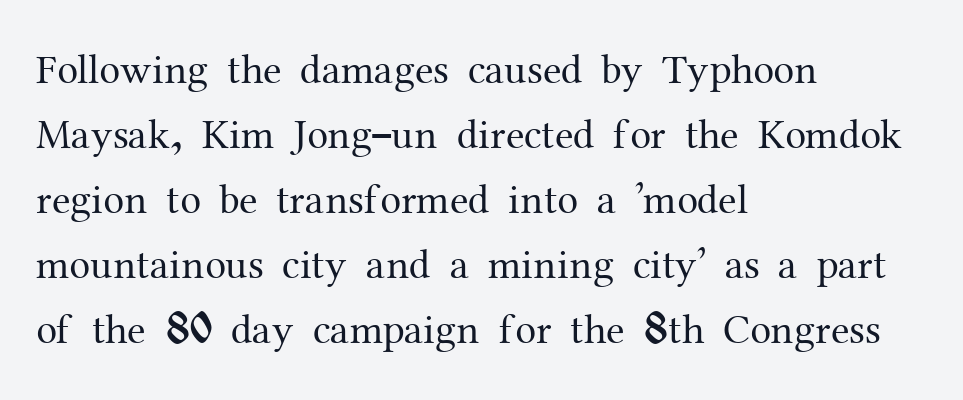
{"serif": "yes", "italic": "no", "bold": "no", "weight": "regular", "width": "normal", "stroke_contrast": "medium", "x_height": "medium", "monospaced": "no", "underline": "no", "align": "left", "line_spacing": "normal", "line_spacing_ratio": 1.55, "letter_spacing": "normal", "letter_spacing_em": 0.0, "glyph_px": 42}
